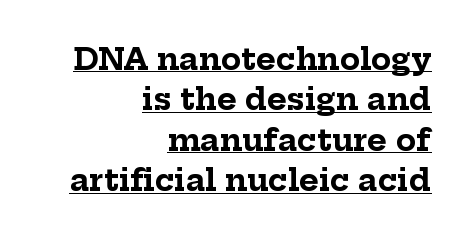
{"serif": "yes", "italic": "no", "bold": "yes", "weight": "bold", "width": "normal", "stroke_contrast": "low", "x_height": "medium", "monospaced": "no", "underline": "yes", "align": "right", "line_spacing": "normal", "line_spacing_ratio": 1.35, "letter_spacing": "normal", "letter_spacing_em": 0.0, "glyph_px": 30}
